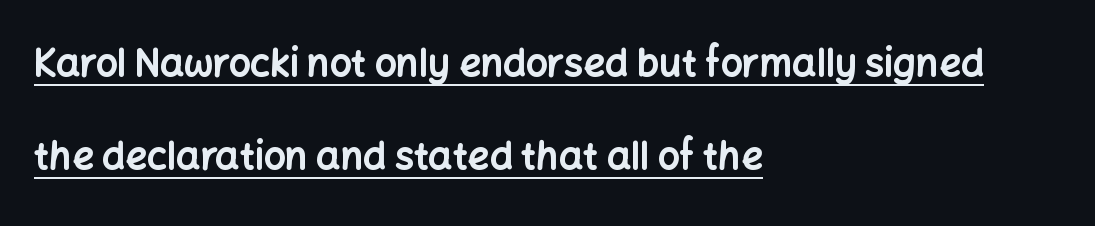
{"serif": "no", "italic": "no", "bold": "yes", "weight": "bold", "width": "normal", "stroke_contrast": "low", "x_height": "medium", "monospaced": "no", "underline": "yes", "align": "left", "line_spacing": "loose", "line_spacing_ratio": 2.46, "letter_spacing": "normal", "letter_spacing_em": 0.0, "glyph_px": 38}
